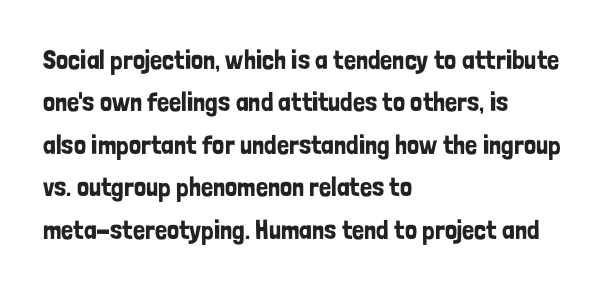
{"italic": "no", "underline": "no", "align": "left", "line_spacing": "normal", "line_spacing_ratio": 1.57, "letter_spacing": "normal", "letter_spacing_em": 0.0, "glyph_px": 27}
